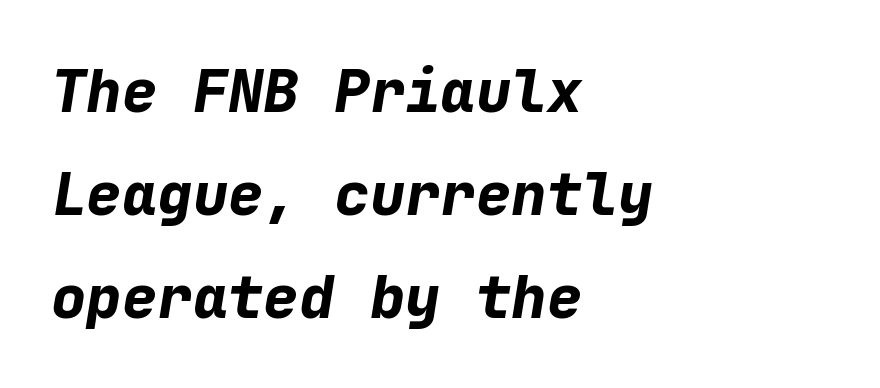
The image shows 59 px bold type, italic (leaning right), monospaced; set left-aligned, line spacing 1.75x, normal letter spacing, not underlined; low stroke contrast and a medium x-height.
